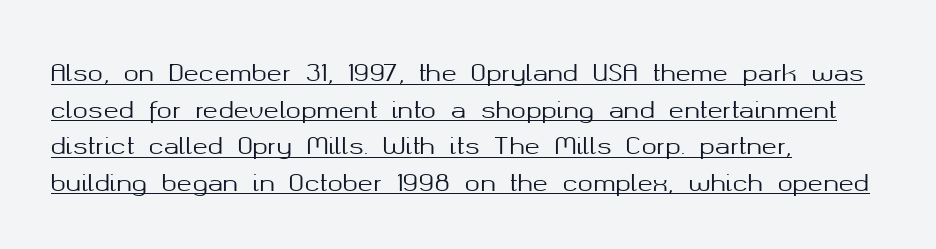
Q: Is the text italic (slanted)? A: No, it is upright.
Q: Is the text underlined? A: Yes.
Q: How is the paragraph aligned? A: Left-aligned.
Q: Is the spacing between letters normal or unusually wide? A: Normal.
Q: Is the spacing between lines tight, normal or loose? A: Normal.
